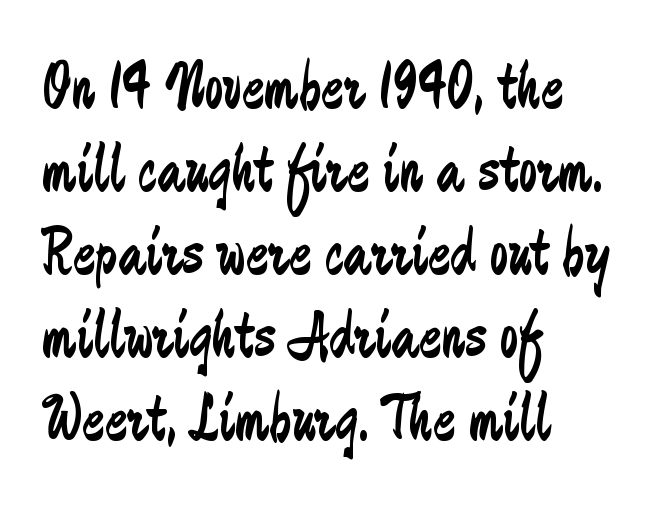
Q: Is the text bold? A: No.
Q: Is the text italic (slanted)? A: Yes.
Q: Is the typeface a serif or a sans-serif typeface? A: Sans-serif.
Q: Is the text underlined? A: No.
Q: How is the paragraph aligned? A: Left-aligned.
Q: Is the spacing between letters normal or unusually wide? A: Normal.
Q: Width (condensed, normal, or wide)? A: Condensed.
Q: Stroke contrast? A: Low.
Q: x-height? A: Small.
Q: Monospaced? A: No.
